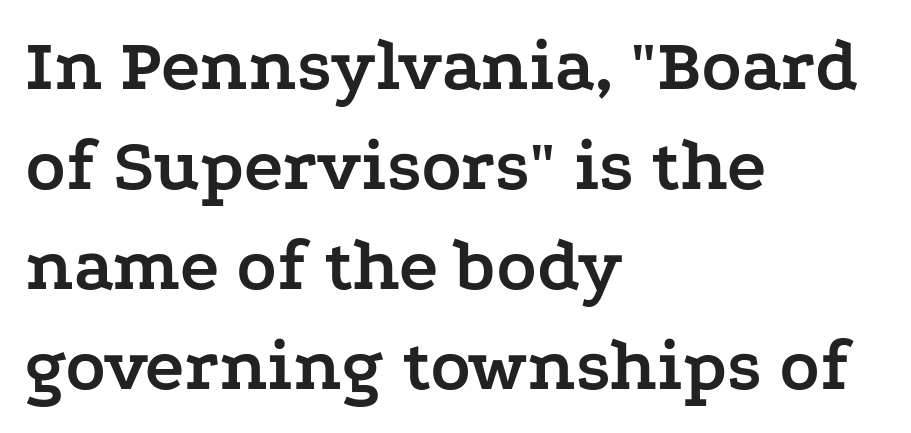
The image shows 74 px semibold, wide serif type, upright; set left-aligned, normal line spacing (1.35x), normal letter spacing, not underlined; low stroke contrast and a medium x-height.
